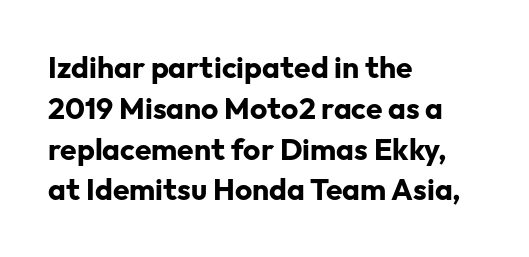
{"serif": "no", "italic": "no", "bold": "yes", "weight": "bold", "width": "normal", "stroke_contrast": "low", "x_height": "medium", "monospaced": "no", "underline": "no", "align": "left", "line_spacing": "normal", "line_spacing_ratio": 1.36, "letter_spacing": "normal", "letter_spacing_em": 0.0, "glyph_px": 30}
